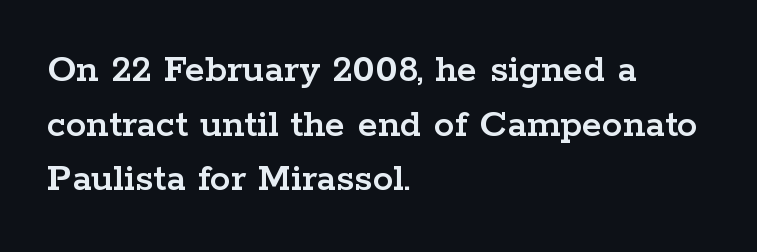
{"serif": "yes", "italic": "no", "width": "wide", "stroke_contrast": "low", "x_height": "medium", "monospaced": "no", "underline": "no", "align": "left", "line_spacing": "normal", "line_spacing_ratio": 1.33, "letter_spacing": "normal", "letter_spacing_em": 0.0, "glyph_px": 41}
